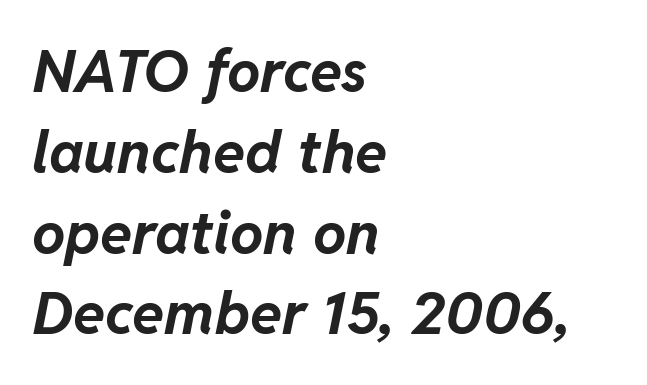
The image shows 59 px bold type, italic (leaning right); set left-aligned, normal line spacing (1.37x), normal letter spacing, not underlined; low stroke contrast and a medium x-height.
